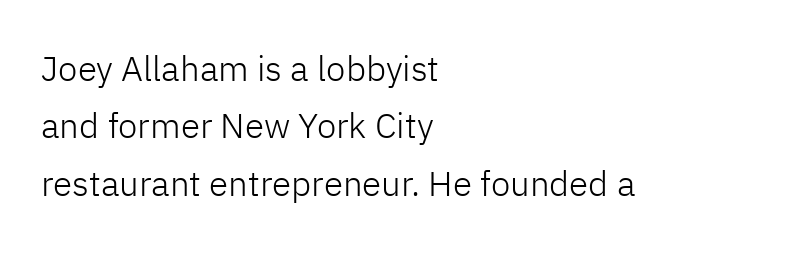
Q: Is the text bold? A: No.
Q: Is the text italic (slanted)? A: No, it is upright.
Q: Is the typeface a serif or a sans-serif typeface? A: Sans-serif.
Q: Is the text underlined? A: No.
Q: How is the paragraph aligned? A: Left-aligned.
Q: Is the spacing between letters normal or unusually wide? A: Normal.
Q: Is the spacing between lines tight, normal or loose? A: Normal.
Q: Width (condensed, normal, or wide)? A: Normal.
Q: Stroke contrast? A: Low.
Q: x-height? A: Medium.
Q: Monospaced? A: No.
